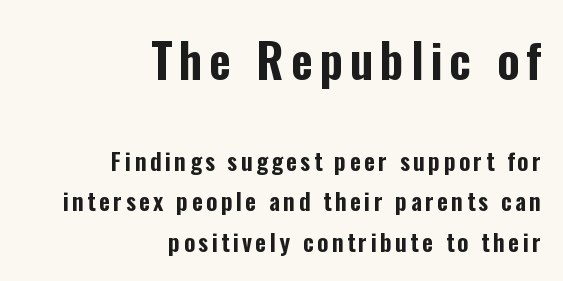
{"serif": "no", "italic": "no", "width": "condensed", "stroke_contrast": "low", "x_height": "medium", "monospaced": "no", "underline": "no", "align": "right", "line_spacing": "normal", "line_spacing_ratio": 1.69, "larger_block": "first", "size_ratio": 2.0, "glyph_px": 48}
